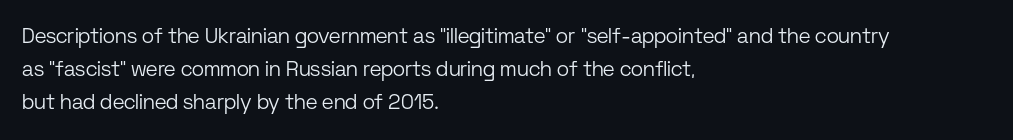
The image shows 21 px text type, upright; set left-aligned, normal line spacing (1.58x), normal letter spacing, not underlined.
